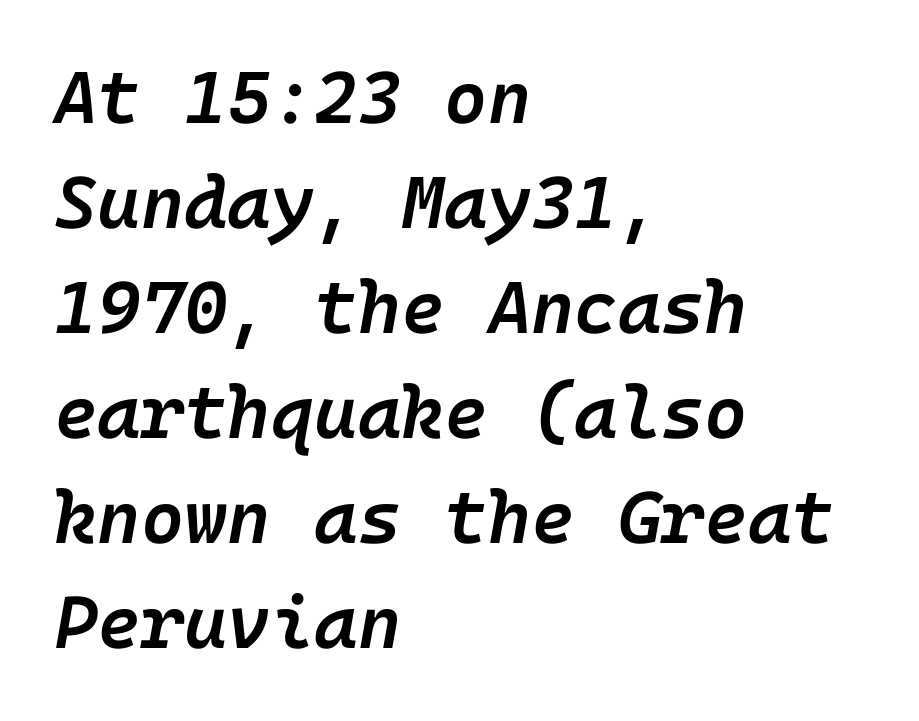
Q: Is the text bold? A: Semi-bold.
Q: Is the text italic (slanted)? A: Yes, it leans right by about 10 degrees.
Q: Is the text underlined? A: No.
Q: How is the paragraph aligned? A: Left-aligned.
Q: Is the spacing between letters normal or unusually wide? A: Normal.
Q: Is the spacing between lines tight, normal or loose? A: Normal.
Q: Width (condensed, normal, or wide)? A: Normal.
Q: Stroke contrast? A: Low.
Q: x-height? A: Medium.
